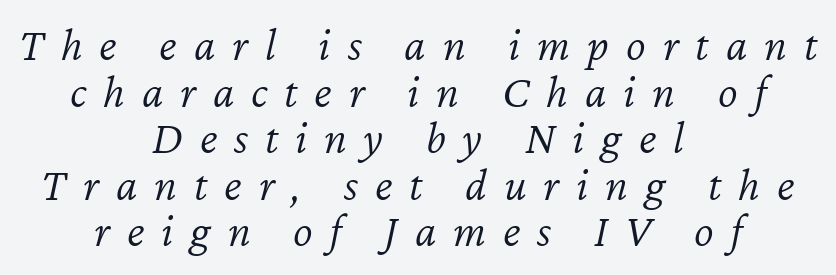
In terms of leading, this rendering errs on the cramped side. Each letter keeps its own natural width here, so spacing adapts to shape. The face used here is rendered with a markedly widened letterfit. The passage shown is not bold in any degree.
